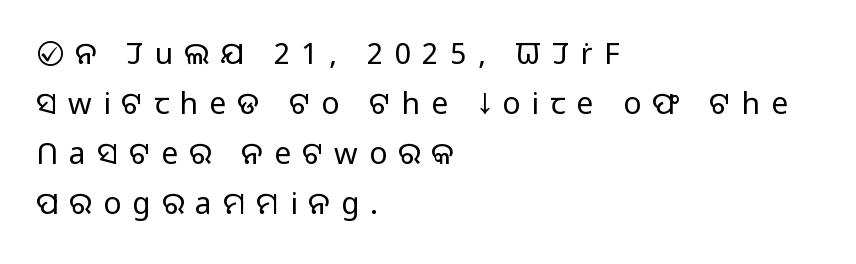
The face used here is proportionally spaced, like ordinary book or web type. In terms of letterspacing, this is a distinctly airy, spread setting. Descenders hang freely into open space. In terms of leading, this rendering sits right in the middle. The typography opts for an upright posture over an oblique one.
